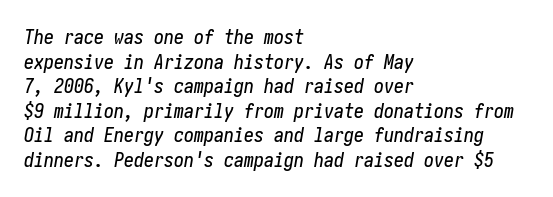
Check under the words: just untouched page. This sample uses plain, unmodified letter spacing. Typeset ragged right — the left edge is the straight one. An italicized treatment has been applied to the whole sample.
